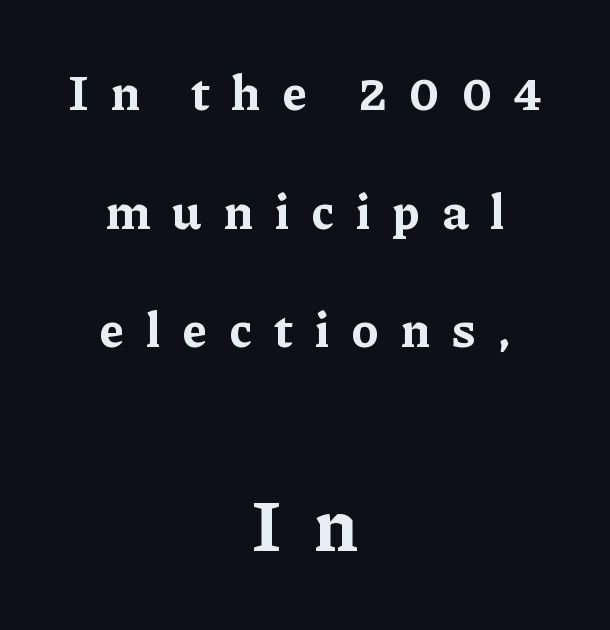
{"serif": "yes", "italic": "no", "bold": "yes", "weight": "bold", "width": "normal", "stroke_contrast": "low", "x_height": "medium", "monospaced": "no", "underline": "no", "align": "center", "line_spacing": "loose", "line_spacing_ratio": 2.42, "letter_spacing": "wide", "letter_spacing_em": 0.44, "larger_block": "second", "size_ratio": 1.49, "glyph_px": 73}
